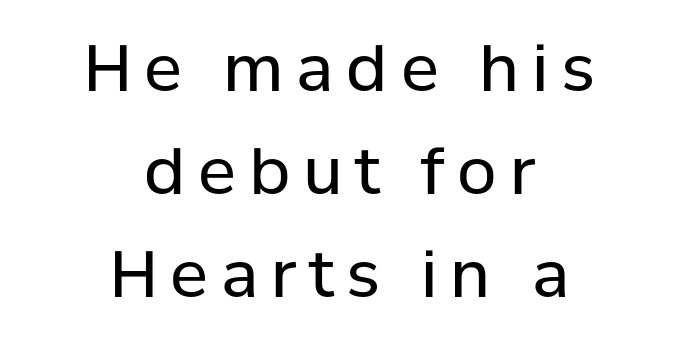
{"serif": "no", "italic": "no", "bold": "no", "weight": "regular", "width": "normal", "stroke_contrast": "low", "x_height": "medium", "monospaced": "no", "underline": "no", "align": "center", "line_spacing": "normal", "line_spacing_ratio": 1.61, "letter_spacing": "wide", "letter_spacing_em": 0.2, "glyph_px": 64}
